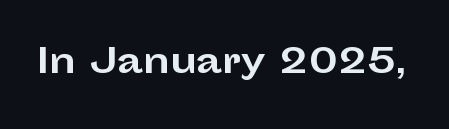
Q: Is the text bold? A: Yes.
Q: Is the text italic (slanted)? A: No, it is upright.
Q: Is the typeface a serif or a sans-serif typeface? A: Sans-serif.
Q: Is the text underlined? A: No.
Q: Is the spacing between letters normal or unusually wide? A: Normal.
Q: Width (condensed, normal, or wide)? A: Wide.
Q: Stroke contrast? A: Low.
Q: x-height? A: Medium.
Q: Monospaced? A: No.
